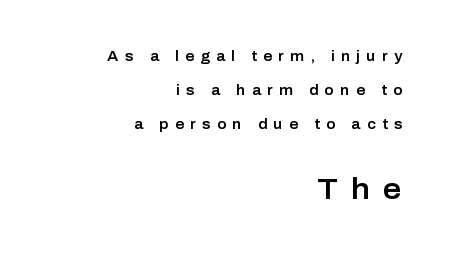
The lower block of text is set noticeably larger than the block above it. Typographically, this falls in the sans-serif category. A flush-right, rag-left setting is used for this passage. Compared with typical body copy, the letter spacing here is much looser.
